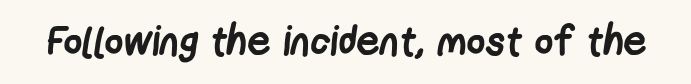
{"serif": "no", "bold": "yes", "weight": "semibold", "width": "condensed", "stroke_contrast": "low", "x_height": "medium", "monospaced": "no", "underline": "no", "letter_spacing": "normal", "letter_spacing_em": 0.0, "glyph_px": 41}
